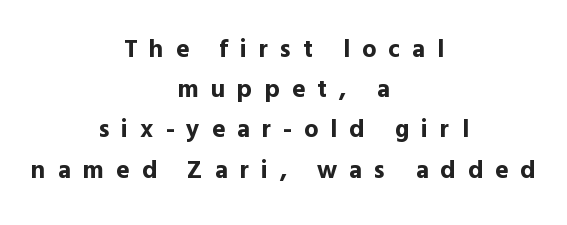
The image shows 25 px bold type, upright; set centered, normal line spacing (1.61x), unusually wide letter spacing (+0.48 em), not underlined.
